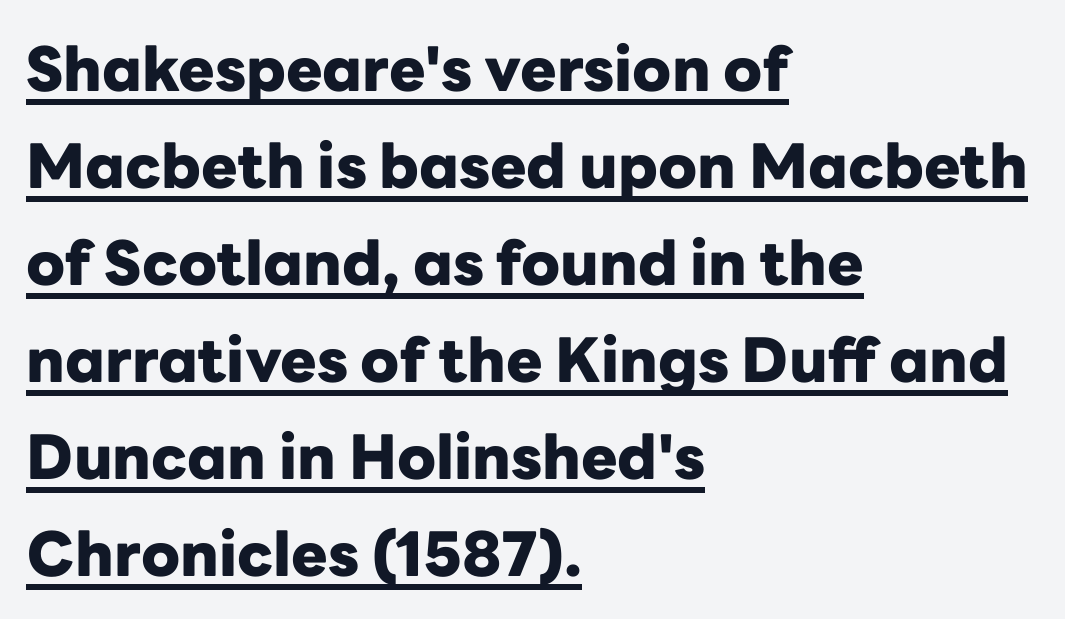
Q: Is the text bold? A: Yes.
Q: Is the text italic (slanted)? A: No, it is upright.
Q: Is the typeface a serif or a sans-serif typeface? A: Sans-serif.
Q: Is the text underlined? A: Yes.
Q: How is the paragraph aligned? A: Left-aligned.
Q: Is the spacing between letters normal or unusually wide? A: Normal.
Q: Is the spacing between lines tight, normal or loose? A: Normal.
Q: Width (condensed, normal, or wide)? A: Normal.
Q: Stroke contrast? A: Low.
Q: x-height? A: Medium.
Q: Monospaced? A: No.
